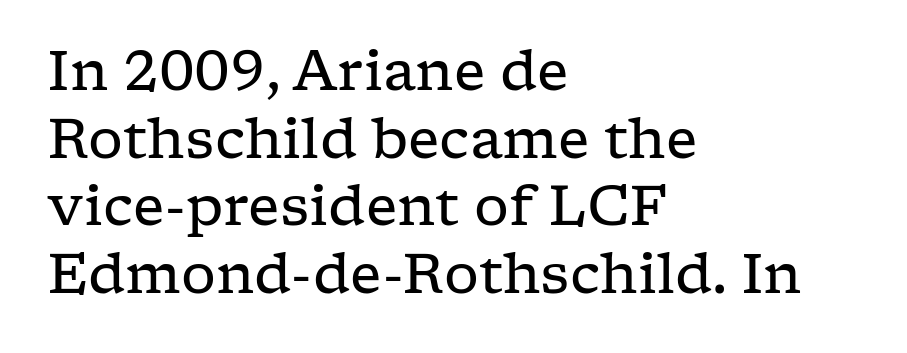
The image shows 55 px regular-weight, wide serif type, upright; set left-aligned, line spacing 1.23x, normal letter spacing, not underlined; low stroke contrast and a medium x-height.
